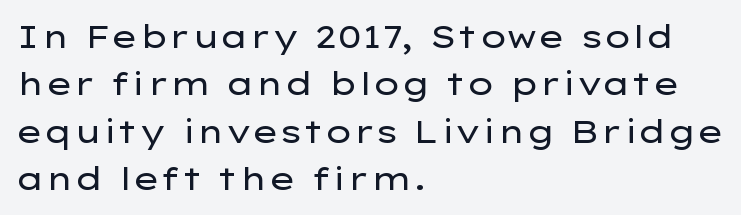
The image shows 32 px regular-weight, wide sans-serif type, upright; set left-aligned, normal line spacing (1.48x), normal letter spacing, not underlined; low stroke contrast and a medium x-height.
